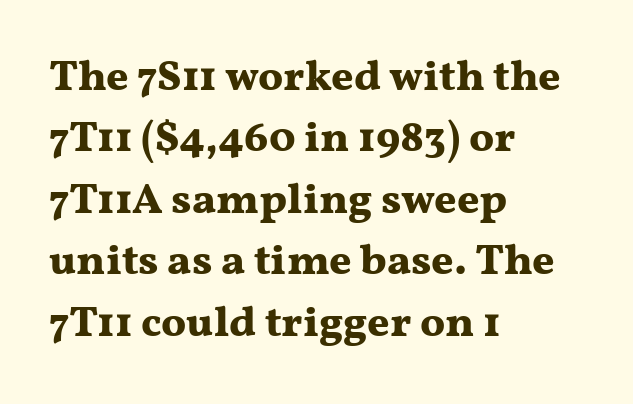
{"serif": "yes", "italic": "no", "bold": "yes", "weight": "bold", "width": "wide", "stroke_contrast": "medium", "x_height": "medium", "monospaced": "no", "underline": "no", "align": "left", "line_spacing": "normal", "line_spacing_ratio": 1.43, "letter_spacing": "normal", "letter_spacing_em": 0.0, "glyph_px": 43}
